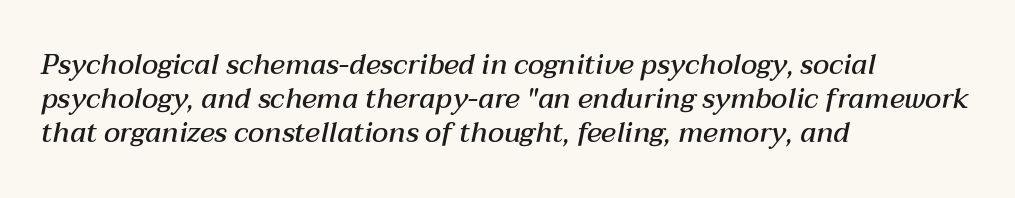
Descender tails drop into unmarked territory. Caption: semibold face, moderately heavy strokes. Teacher's note: observe the even left margin — that is flush-left alignment. Glyph-to-glyph distance matches everyday printed text. Compared with ordinary roman type, these characters are visibly tilted.
